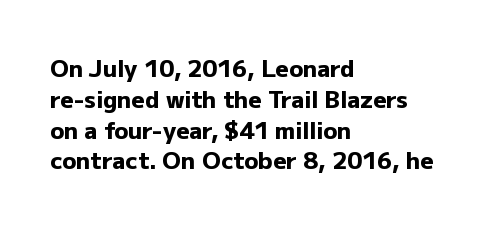
It's the straight-up-and-down kind of type. Descender tails drop into unmarked territory. Weight check: bold — yes, fully. Line beginnings align vertically; line endings do not.
